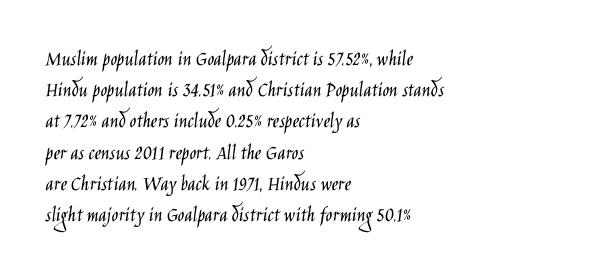
{"bold": "no", "underline": "no", "align": "left", "line_spacing": "normal", "line_spacing_ratio": 1.42, "letter_spacing": "normal", "letter_spacing_em": 0.0, "glyph_px": 22}
